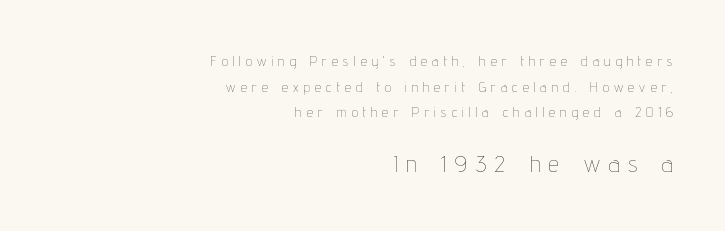
Each stroke keeps to a modest, everyday thickness or less. In terms of posture, this sample is upright. Students, note that the glyphs here are deliberately spaced far apart. Nobody drew a line under any word here. Compare the two chunks: the lower has the greater cap height.
